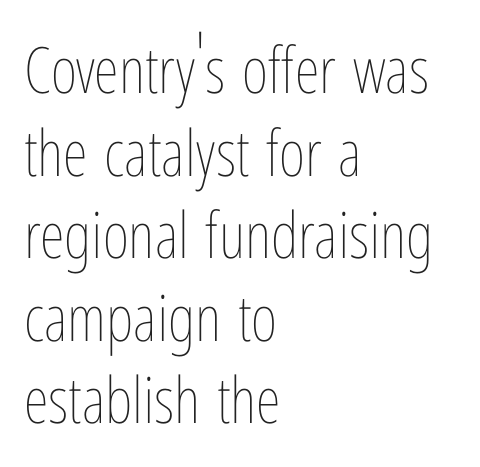
Q: Is the text bold? A: No.
Q: Is the text italic (slanted)? A: No, it is upright.
Q: Is the text underlined? A: No.
Q: How is the paragraph aligned? A: Left-aligned.
Q: Is the spacing between letters normal or unusually wide? A: Normal.
Q: Is the spacing between lines tight, normal or loose? A: Normal.
Q: Width (condensed, normal, or wide)? A: Condensed.
Q: Stroke contrast? A: Low.
Q: x-height? A: Medium.
Q: Monospaced? A: No.
